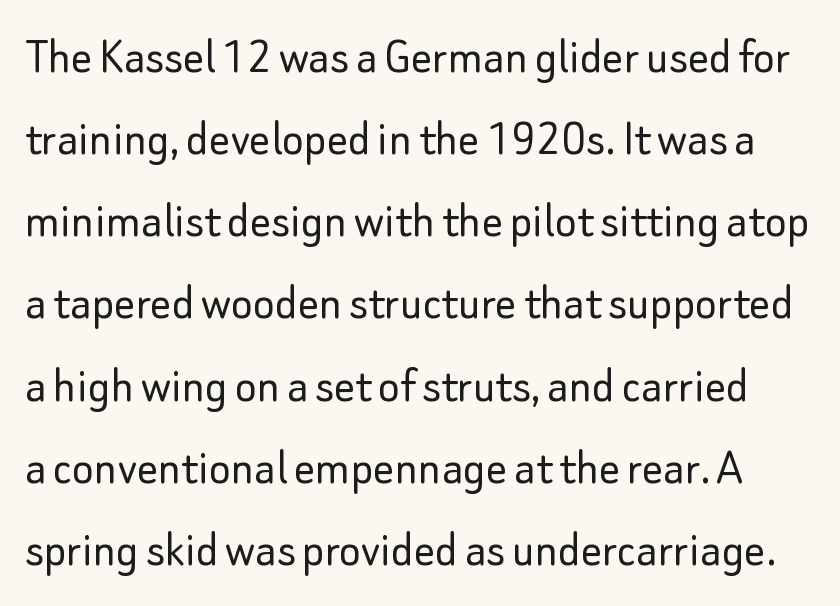
The image shows 52 px light sans-serif type, upright; set normal line spacing (1.58x), normal letter spacing, not underlined; low stroke contrast and a small x-height.
